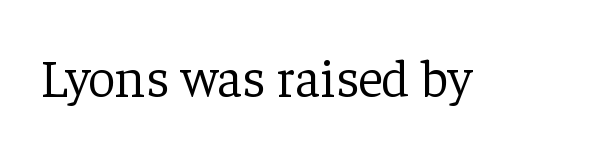
{"serif": "yes", "italic": "no", "bold": "no", "weight": "light", "width": "normal", "stroke_contrast": "low", "x_height": "medium", "monospaced": "no", "underline": "no", "letter_spacing": "normal", "letter_spacing_em": 0.0, "glyph_px": 54}
